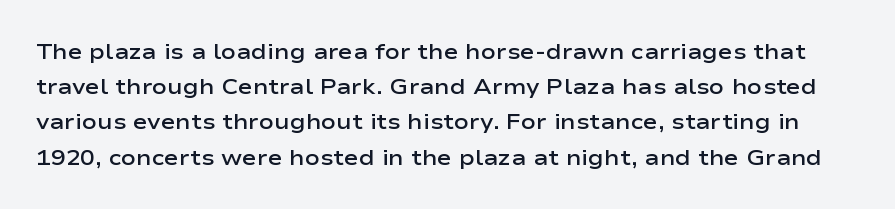
{"italic": "no", "bold": "semi", "underline": "no", "line_spacing": "normal", "line_spacing_ratio": 1.6, "letter_spacing": "normal", "letter_spacing_em": 0.0, "glyph_px": 22}
